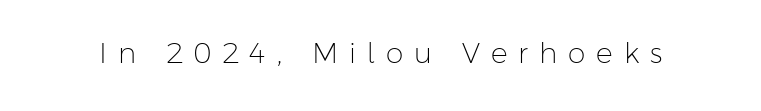
{"serif": "no", "italic": "no", "bold": "no", "weight": "light", "width": "normal", "stroke_contrast": "low", "x_height": "medium", "monospaced": "no", "underline": "no", "letter_spacing": "wide", "letter_spacing_em": 0.39, "glyph_px": 28}
